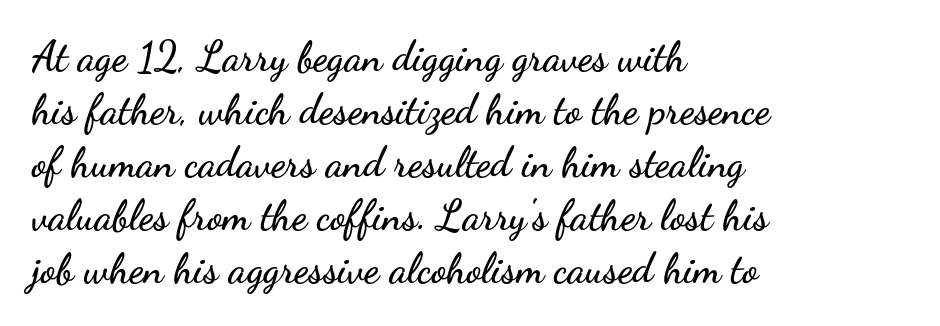
Q: Is the text italic (slanted)? A: Yes.
Q: Is the typeface a serif or a sans-serif typeface? A: Sans-serif.
Q: Is the text underlined? A: No.
Q: How is the paragraph aligned? A: Left-aligned.
Q: Is the spacing between letters normal or unusually wide? A: Normal.
Q: Is the spacing between lines tight, normal or loose? A: Normal.
Q: Width (condensed, normal, or wide)? A: Wide.
Q: Stroke contrast? A: Low.
Q: x-height? A: Small.
Q: Monospaced? A: No.
